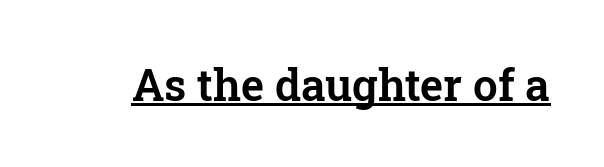
This rendering leaves character spacing at its baseline value. Does a line run under the words? Yes, clearly. These lines are rendered in a variable-pitch font. Classification — serif. The letters stand upright; this is a roman face.
